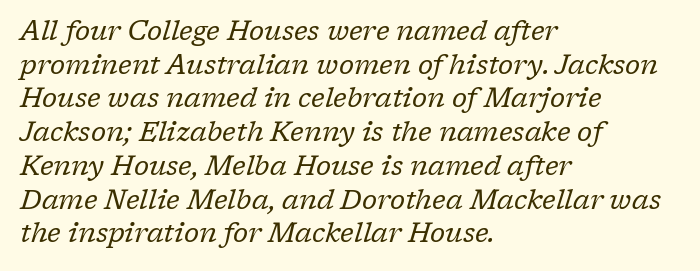
The image shows 27 px text type, italic (leaning right); set left-aligned, normal line spacing (1.25x), normal letter spacing, not underlined.
